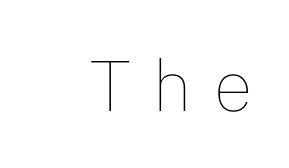
{"italic": "no", "bold": "no", "weight": "thin", "width": "normal", "stroke_contrast": "low", "x_height": "medium", "monospaced": "no", "underline": "no", "letter_spacing": "wide", "letter_spacing_em": 0.3, "glyph_px": 72}
